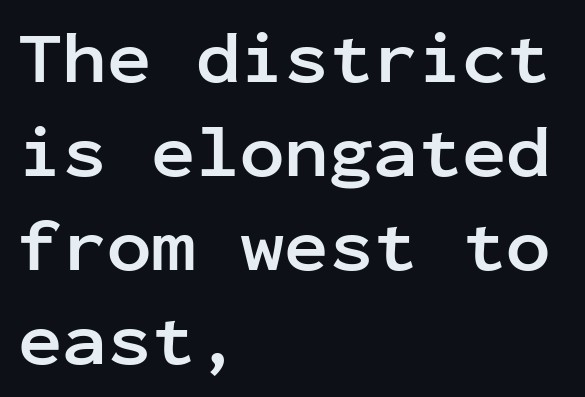
A clean baseline with only descenders dipping below it. Set as a true bold cut, around the 700 mark. Is the letter spacing exaggerated? No — it looks like the ordinary default. Looks like terminal output: every glyph gets an equal slot. This is the regular roman posture of the typeface.
